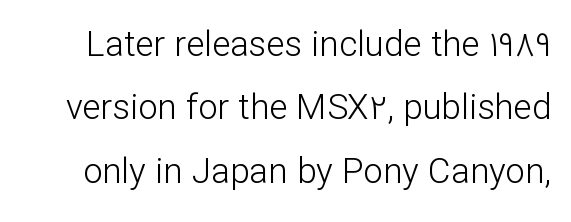
{"serif": "no", "italic": "no", "bold": "no", "weight": "light", "width": "normal", "stroke_contrast": "low", "x_height": "medium", "monospaced": "no", "underline": "no", "line_spacing_ratio": 1.81, "letter_spacing": "normal", "letter_spacing_em": 0.0, "glyph_px": 35}
